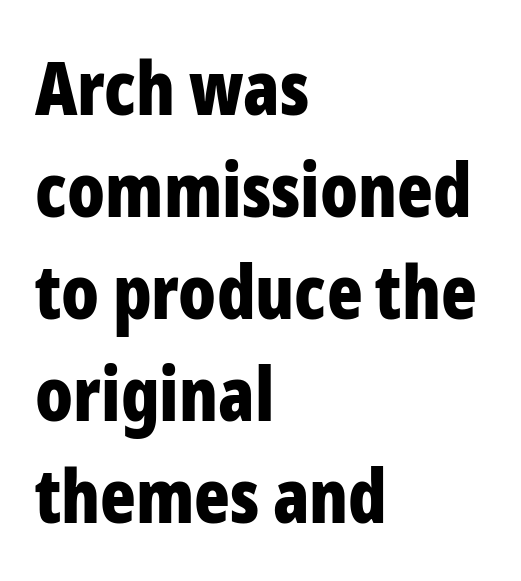
Pretty heavy lettering here — definitely bold. Upright lettering throughout. A typesetter would call this proportional, since set widths differ per character. This rendering uses left alignment, leaving the right contour irregular. A typesetter would call this leading conventional body-copy spacing. Is the letter spacing exaggerated? No — it looks like the ordinary default.
